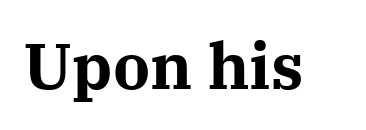
The image shows 64 px bold serif type, upright; set normal letter spacing, not underlined; medium stroke contrast and a medium x-height.
